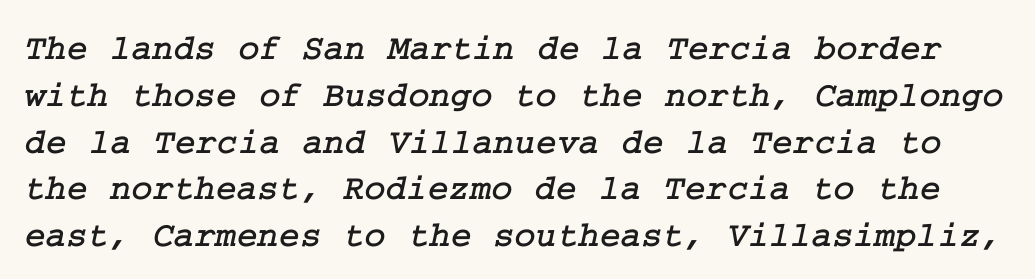
The image shows 36 px serif type; set normal line spacing (1.3x), normal letter spacing, not underlined; low stroke contrast and a medium x-height.
